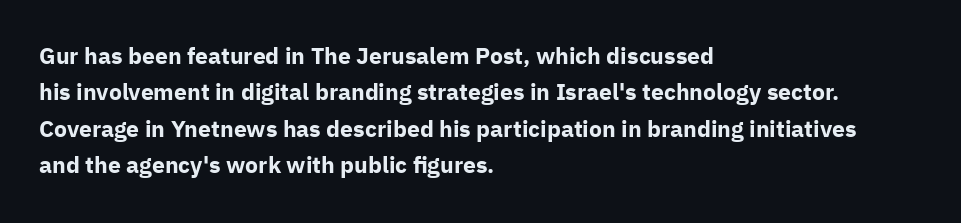
The text block is weighted toward the left margin, trailing off unevenly rightward. These lines carry a lot of weight — the face is fully bold. The letters stand upright; this is a roman face. Each row of text sits above clean, open space. This rendering leaves character spacing at its baseline value.
